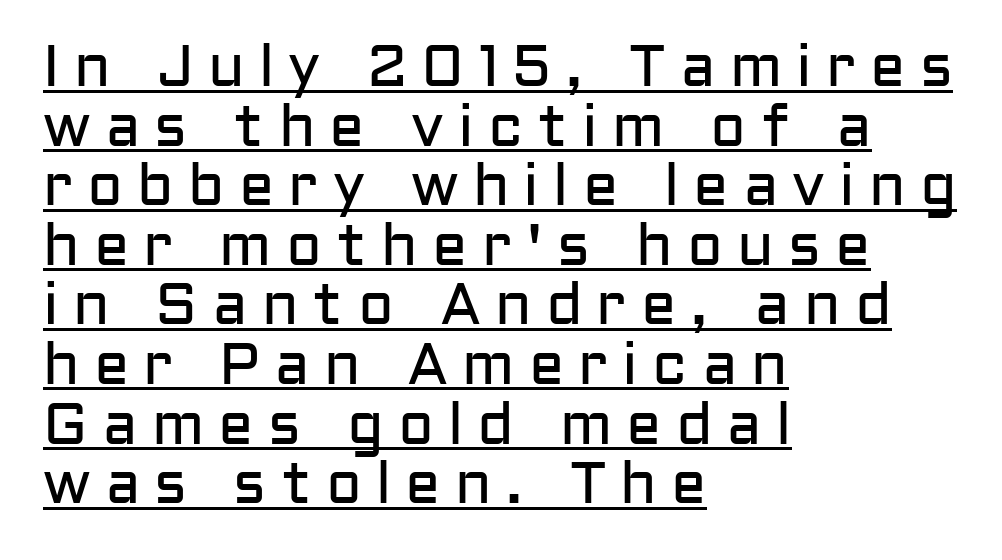
Style check: upright. Glance below the letters and you will spot a drawn line. The face used here is proportionally spaced, like ordinary book or web type. Is the type heavy? It reads as light-to-regular instead. Inter-character spacing is expanded well beyond the font's built-in metrics.
